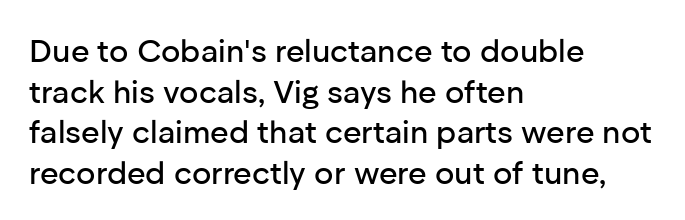
Type without underlining. Does extra space separate the letters? No, they use regular spacing. How would I describe the line gaps? Plain and ordinary. The passage shown is typeset with a sans-serif family. Do the characters align in a grid? No, the font is proportional. Is the block centered? No — it sits flush against the left margin.
